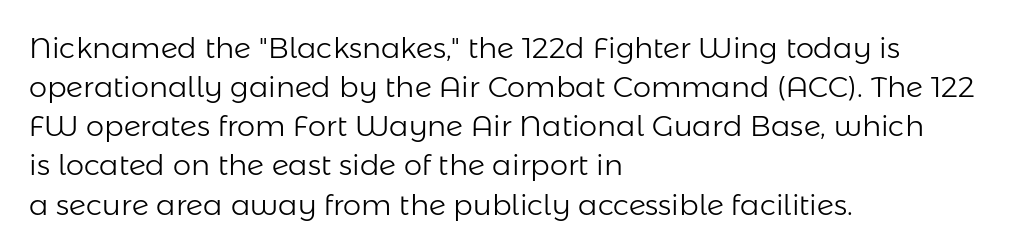
Q: Is the text bold? A: No.
Q: Is the text italic (slanted)? A: No, it is upright.
Q: Is the typeface a serif or a sans-serif typeface? A: Sans-serif.
Q: Is the text underlined? A: No.
Q: How is the paragraph aligned? A: Left-aligned.
Q: Is the spacing between letters normal or unusually wide? A: Normal.
Q: Is the spacing between lines tight, normal or loose? A: Normal.
Q: Width (condensed, normal, or wide)? A: Normal.
Q: Stroke contrast? A: Low.
Q: x-height? A: Medium.
Q: Monospaced? A: No.
